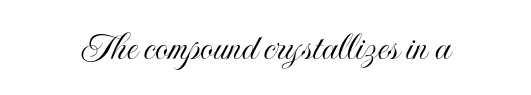
{"width": "condensed", "x_height": "small", "monospaced": "no", "underline": "no", "letter_spacing": "normal", "letter_spacing_em": 0.0, "glyph_px": 42}
